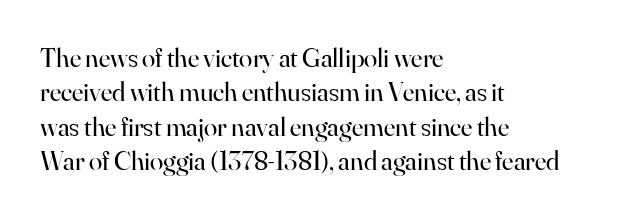
The letterforms sit at book weight or below. Honestly, the letter spacing is just normal — you wouldn't notice it. The type sits square on the baseline with zero lean. Unmarked baselines from the first word to the last. The text block is weighted toward the left margin, trailing off unevenly rightward. The designer left line spacing at the default.
